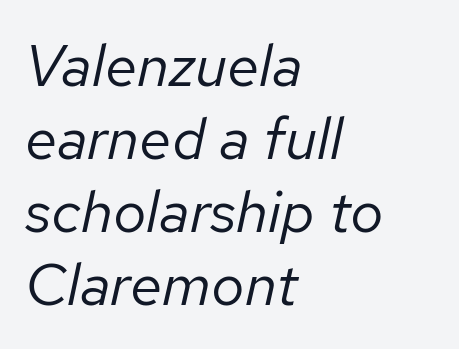
The image shows 59 px regular-weight type, italic (leaning right); set left-aligned, line spacing 1.24x, normal letter spacing, not underlined; low stroke contrast and a medium x-height.
